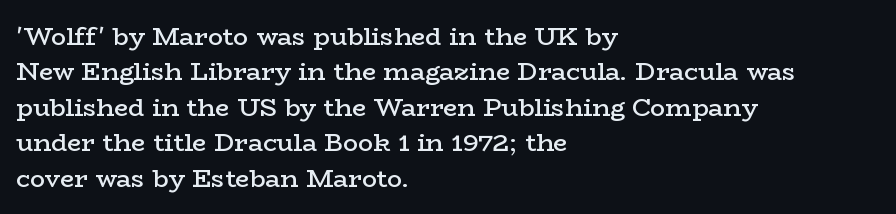
{"italic": "no", "bold": "semi", "underline": "no", "align": "left", "line_spacing": "normal", "line_spacing_ratio": 1.42, "letter_spacing": "normal", "letter_spacing_em": 0.0, "glyph_px": 25}
